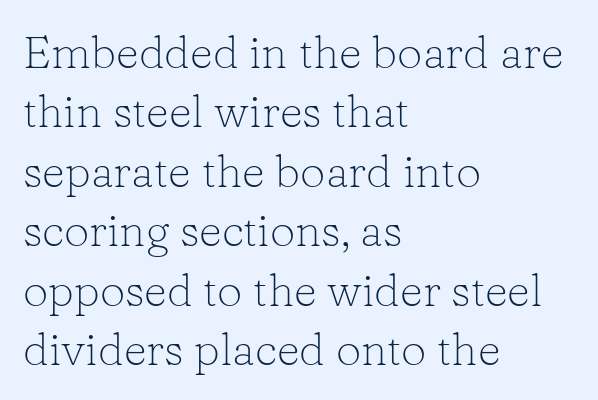
Q: Is the text bold? A: No.
Q: Is the text italic (slanted)? A: No, it is upright.
Q: Is the typeface a serif or a sans-serif typeface? A: Serif.
Q: Is the text underlined? A: No.
Q: How is the paragraph aligned? A: Left-aligned.
Q: Is the spacing between letters normal or unusually wide? A: Normal.
Q: Is the spacing between lines tight, normal or loose? A: Normal.
Q: Width (condensed, normal, or wide)? A: Normal.
Q: Stroke contrast? A: Low.
Q: x-height? A: Medium.
Q: Monospaced? A: No.
